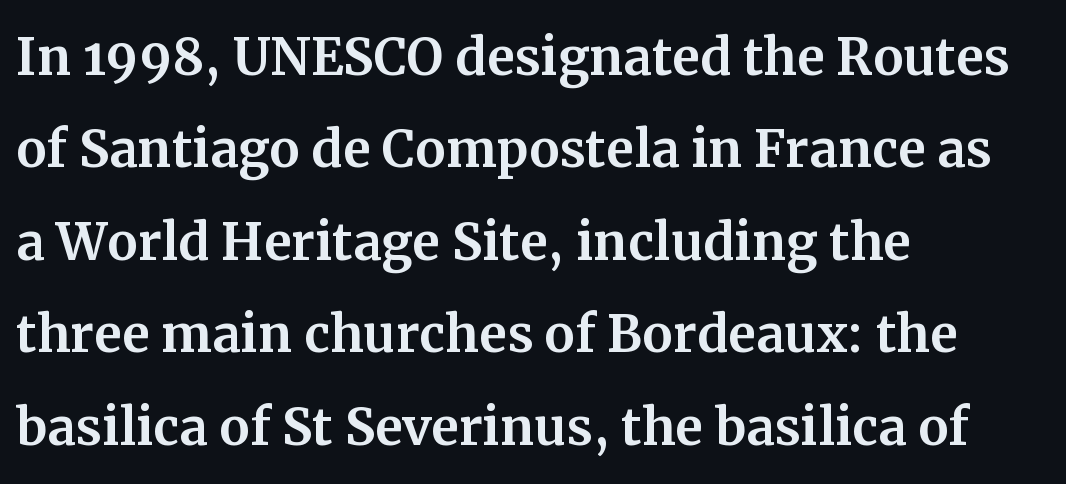
The image shows 68 px serif type, upright; set left-aligned, normal line spacing (1.36x), normal letter spacing, not underlined; medium stroke contrast and a medium x-height.
